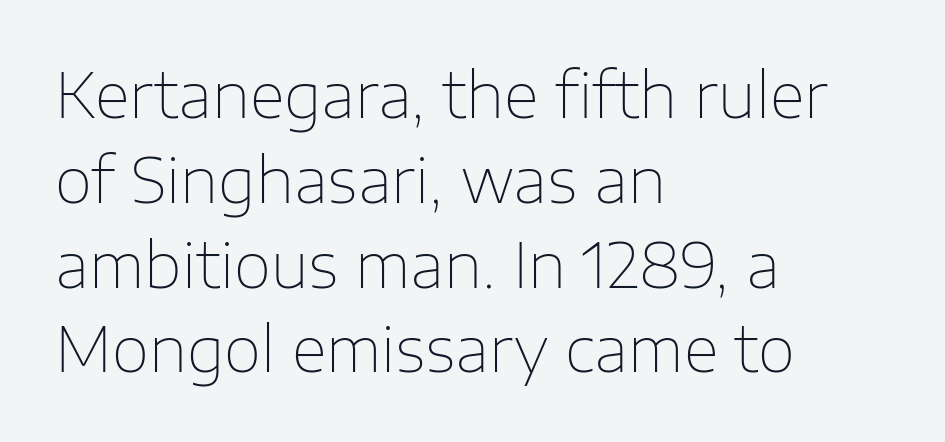
{"serif": "no", "italic": "no", "bold": "no", "weight": "thin", "width": "normal", "stroke_contrast": "low", "x_height": "medium", "monospaced": "no", "underline": "no", "align": "left", "line_spacing": "normal", "line_spacing_ratio": 1.39, "letter_spacing": "normal", "letter_spacing_em": 0.0, "glyph_px": 61}
